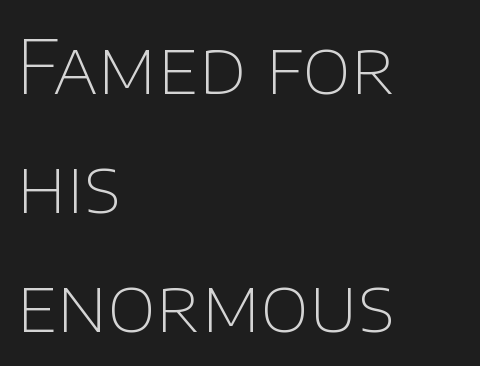
{"serif": "no", "italic": "no", "bold": "no", "weight": "thin", "width": "normal", "stroke_contrast": "low", "x_height": "large", "monospaced": "no", "underline": "no", "align": "left", "line_spacing": "normal", "line_spacing_ratio": 1.59, "letter_spacing": "normal", "letter_spacing_em": 0.0, "glyph_px": 75}
